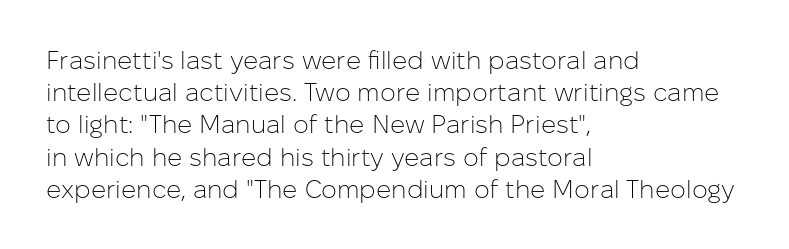
{"italic": "no", "bold": "no", "underline": "no", "align": "left", "line_spacing": "normal", "line_spacing_ratio": 1.29, "letter_spacing": "normal", "letter_spacing_em": 0.0, "glyph_px": 25}
